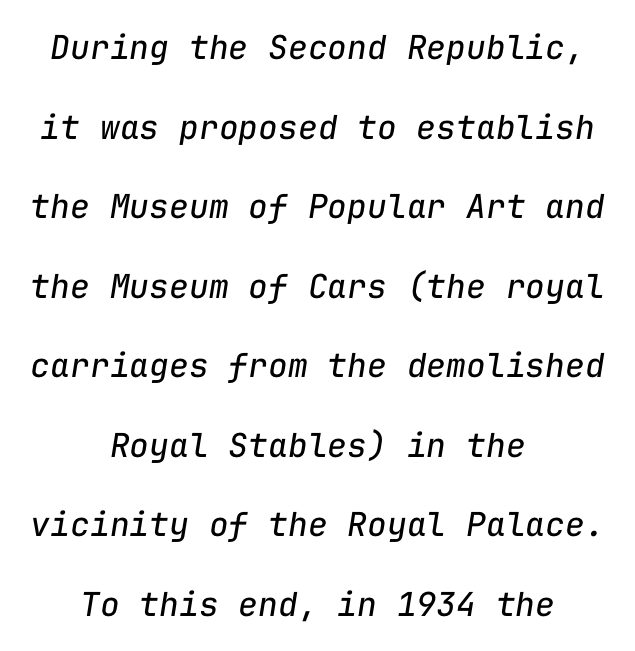
The image shows 33 px regular-weight type, italic (leaning right), monospaced; set centered, loose line spacing (2.41x), normal letter spacing, not underlined; low stroke contrast and a medium x-height.
